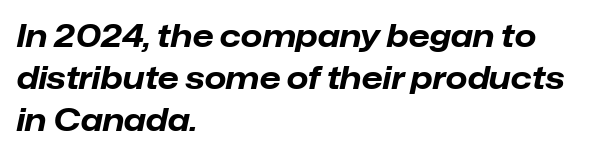
Q: Is the text bold? A: Yes.
Q: Is the text italic (slanted)? A: Yes, it leans right by about 12 degrees.
Q: Is the text underlined? A: No.
Q: How is the paragraph aligned? A: Left-aligned.
Q: Is the spacing between letters normal or unusually wide? A: Normal.
Q: Is the spacing between lines tight, normal or loose? A: Normal.
Q: Width (condensed, normal, or wide)? A: Normal.
Q: Stroke contrast? A: Low.
Q: x-height? A: Medium.
Q: Monospaced? A: No.
